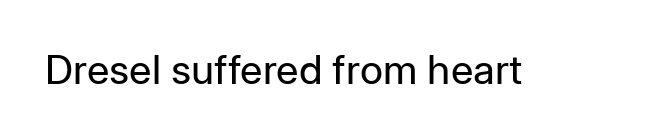
Q: Is the text bold? A: No.
Q: Is the text italic (slanted)? A: No, it is upright.
Q: Is the typeface a serif or a sans-serif typeface? A: Sans-serif.
Q: Is the text underlined? A: No.
Q: Is the spacing between letters normal or unusually wide? A: Normal.
Q: Width (condensed, normal, or wide)? A: Normal.
Q: Stroke contrast? A: Low.
Q: x-height? A: Medium.
Q: Monospaced? A: No.
